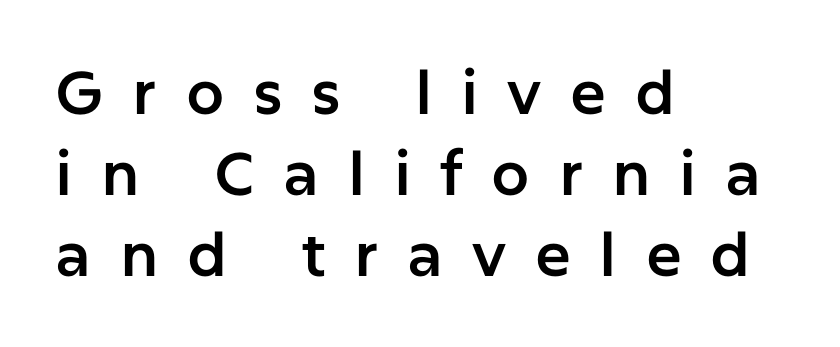
Normally led — the rows are evenly, conventionally spaced. Character widths vary here, with narrow letters taking less room than wide ones. Notice how the passage keeps a crisp vertical edge on the left only. Every character sits straight up, as roman type does. Each word looks stretched out because of the extra space between its letters. Plain, unruled lines of type.
